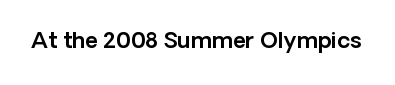
Tall strokes in this sample are plumb rather than angled. Short note: letters normally spaced. Lines of text with bare space underneath.
